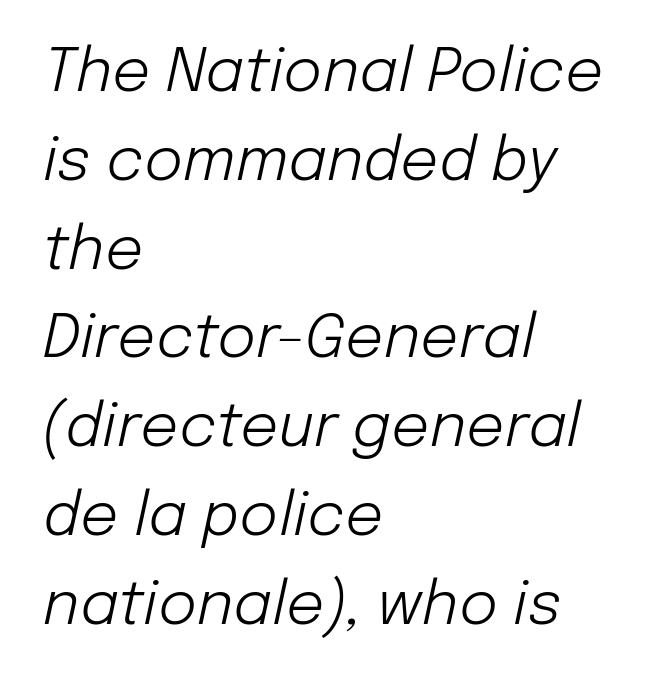
The image shows 60 px light type, italic (leaning right); set left-aligned, normal line spacing (1.48x), normal letter spacing, not underlined; low stroke contrast and a medium x-height.
